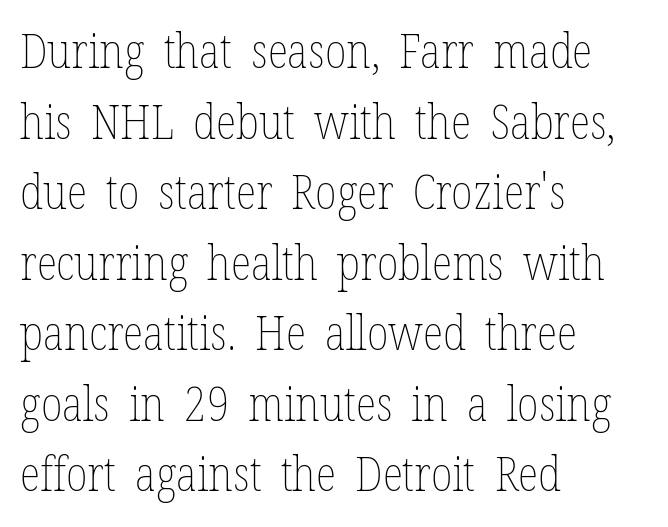
{"italic": "no", "bold": "no", "weight": "thin", "width": "condensed", "stroke_contrast": "low", "x_height": "medium", "monospaced": "no", "underline": "no", "align": "left", "line_spacing": "normal", "line_spacing_ratio": 1.47, "letter_spacing": "normal", "letter_spacing_em": 0.0, "glyph_px": 48}
